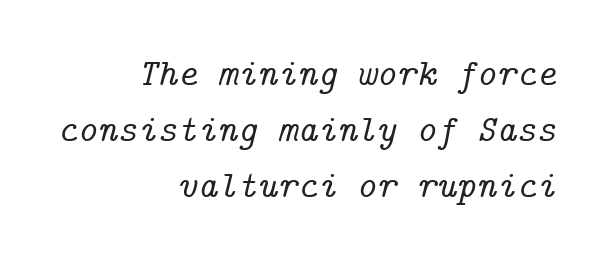
Q: Is the text italic (slanted)? A: Yes, it leans right by about 14 degrees.
Q: Is the typeface a serif or a sans-serif typeface? A: Serif.
Q: Is the text underlined? A: No.
Q: How is the paragraph aligned? A: Right-aligned.
Q: Is the spacing between letters normal or unusually wide? A: Normal.
Q: Is the spacing between lines tight, normal or loose? A: Normal.
Q: Width (condensed, normal, or wide)? A: Normal.
Q: Stroke contrast? A: Low.
Q: x-height? A: Medium.
